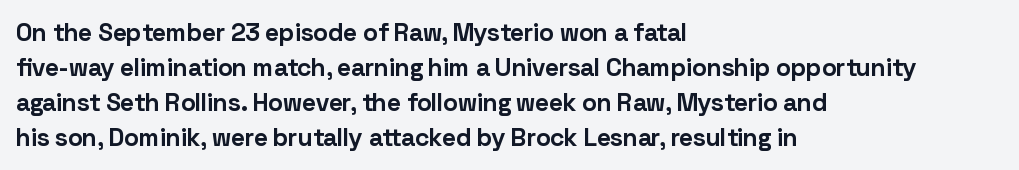
The image shows 25 px bold type, upright; set left-aligned, normal line spacing (1.4x), normal letter spacing, not underlined.
